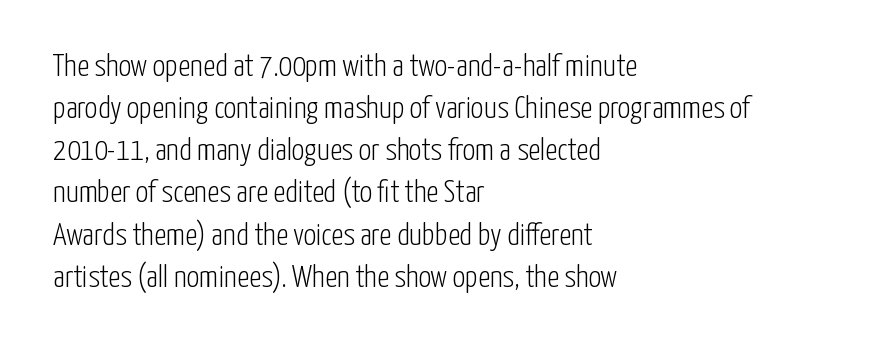
{"serif": "no", "italic": "no", "bold": "no", "weight": "light", "width": "condensed", "stroke_contrast": "low", "x_height": "medium", "monospaced": "no", "underline": "no", "align": "left", "line_spacing": "normal", "line_spacing_ratio": 1.36, "letter_spacing": "normal", "letter_spacing_em": 0.0, "glyph_px": 31}
